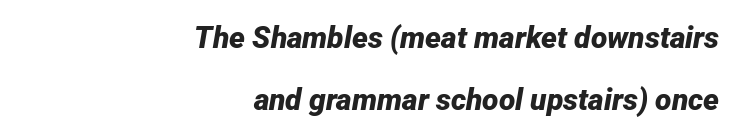
I'd describe the lettering as bold — thick and assertive. The passage shown leans; its letterforms are oblique. These lines are rendered in a variable-pitch font. Interline gaps are noticeably wide in this sample. Type without underlining. Compared with a flush-left layout, this one pins lines to the opposite, right side.
